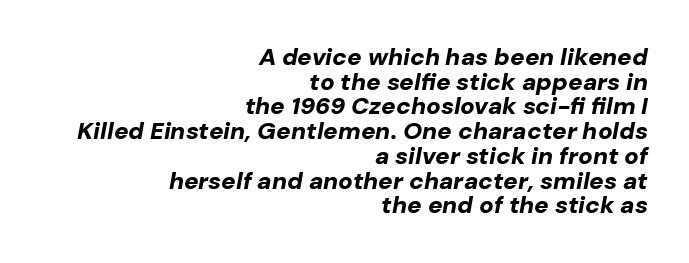
{"italic": "yes", "lean": "right", "slant_degrees": 10, "bold": "yes", "underline": "no", "align": "right", "line_spacing": "tight", "line_spacing_ratio": 1.03, "letter_spacing": "normal", "letter_spacing_em": 0.0, "glyph_px": 24}
